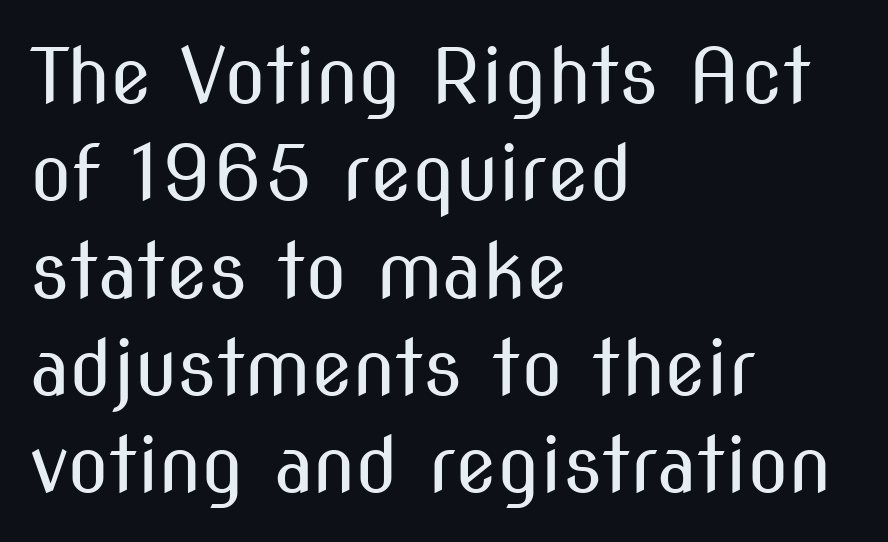
{"serif": "no", "italic": "no", "bold": "no", "weight": "regular", "width": "condensed", "stroke_contrast": "medium", "x_height": "medium", "monospaced": "no", "underline": "no", "align": "left", "line_spacing": "normal", "line_spacing_ratio": 1.28, "letter_spacing": "normal", "letter_spacing_em": 0.0, "glyph_px": 76}
